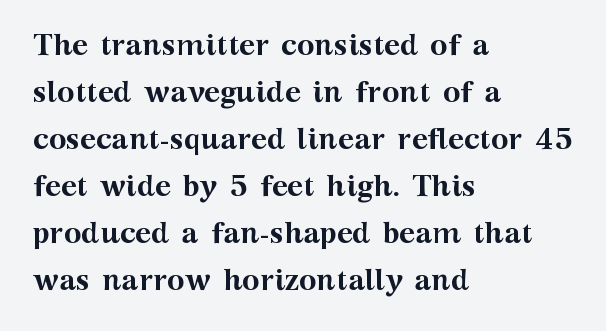
{"serif": "yes", "italic": "no", "bold": "yes", "weight": "semibold", "width": "wide", "stroke_contrast": "medium", "x_height": "medium", "monospaced": "no", "underline": "no", "align": "left", "line_spacing": "normal", "line_spacing_ratio": 1.57, "letter_spacing": "normal", "letter_spacing_em": 0.0, "glyph_px": 30}
